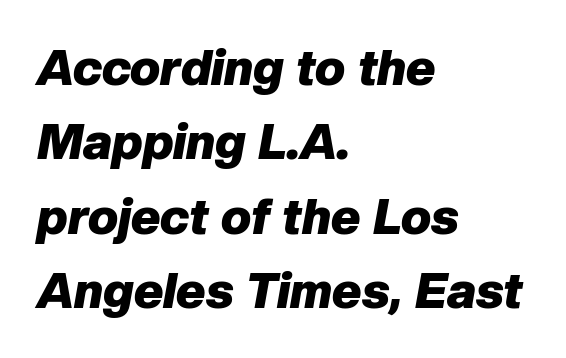
The image shows 50 px heavy type, italic (leaning right); set left-aligned, normal line spacing (1.49x), normal letter spacing, not underlined; low stroke contrast and a medium x-height.
